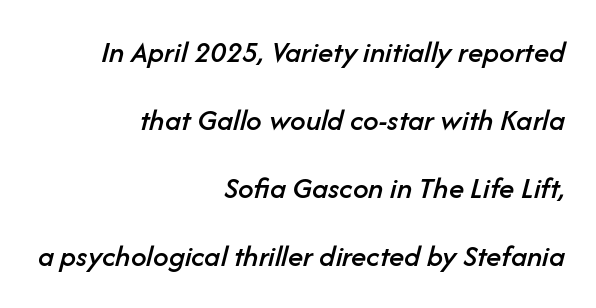
The image shows 31 px text type, italic (leaning right); set right-aligned, loose line spacing (2.19x), normal letter spacing, not underlined; low stroke contrast and a medium x-height.
